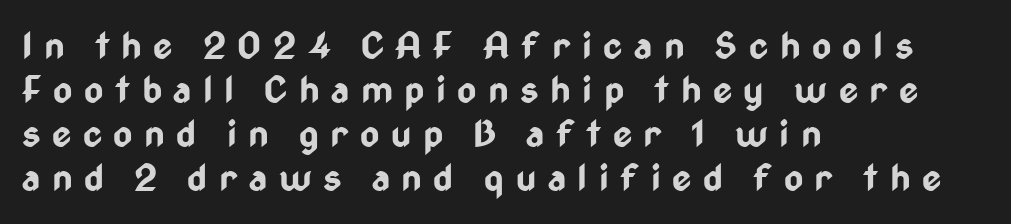
{"serif": "no", "italic": "no", "bold": "yes", "weight": "bold", "width": "condensed", "stroke_contrast": "low", "x_height": "medium", "monospaced": "no", "underline": "no", "align": "left", "line_spacing_ratio": 1.19, "letter_spacing": "wide", "letter_spacing_em": 0.31, "glyph_px": 37}
